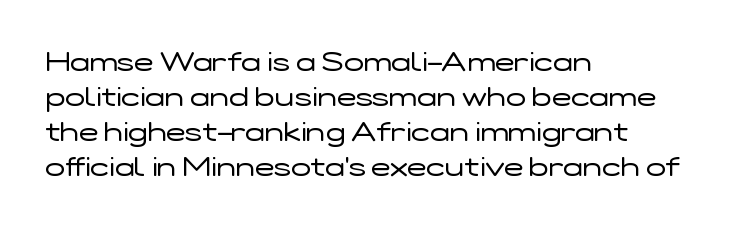
The strip under each line holds only bare page. Short note: letters normally spaced. The axis of the letterforms is exactly vertical. Line spacing here is normal. The rendering anchors every line to the left-hand side.
